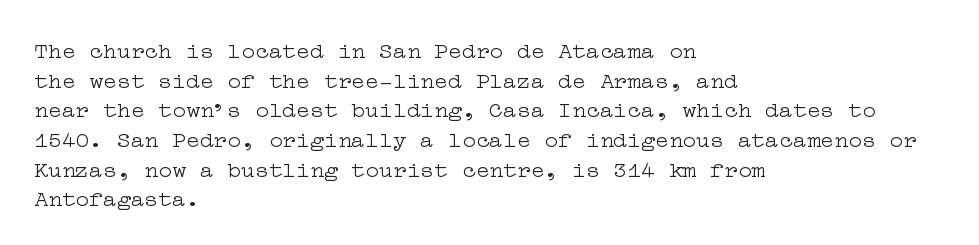
Q: Is the text bold? A: No.
Q: Is the text italic (slanted)? A: No, it is upright.
Q: Is the text underlined? A: No.
Q: How is the paragraph aligned? A: Left-aligned.
Q: Is the spacing between letters normal or unusually wide? A: Normal.
Q: Is the spacing between lines tight, normal or loose? A: Normal.
